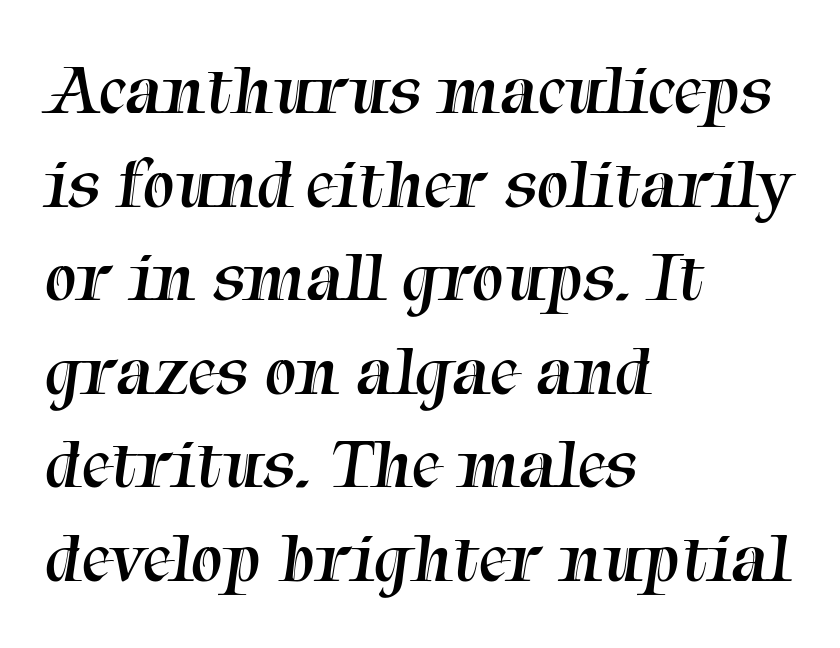
Q: Is the text bold? A: No.
Q: Is the typeface a serif or a sans-serif typeface? A: Serif.
Q: Is the text underlined? A: No.
Q: How is the paragraph aligned? A: Left-aligned.
Q: Is the spacing between letters normal or unusually wide? A: Normal.
Q: Is the spacing between lines tight, normal or loose? A: Normal.
Q: Width (condensed, normal, or wide)? A: Normal.
Q: Stroke contrast? A: Medium.
Q: x-height? A: Medium.
Q: Monospaced? A: No.
